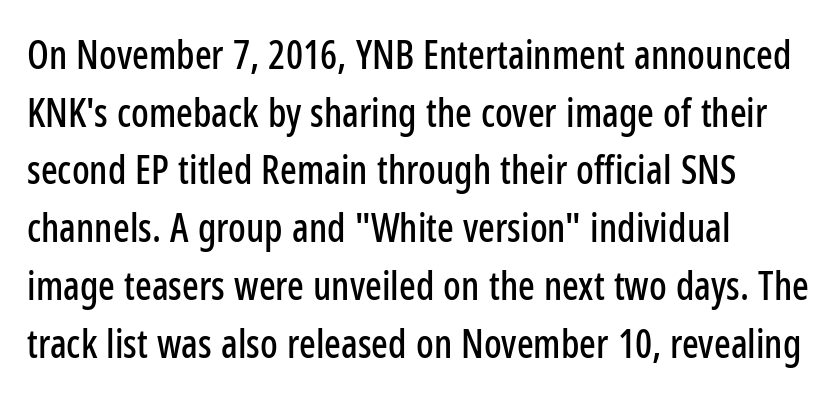
Q: Is the text italic (slanted)? A: No, it is upright.
Q: Is the typeface a serif or a sans-serif typeface? A: Sans-serif.
Q: Is the text underlined? A: No.
Q: How is the paragraph aligned? A: Left-aligned.
Q: Is the spacing between letters normal or unusually wide? A: Normal.
Q: Is the spacing between lines tight, normal or loose? A: Normal.
Q: Width (condensed, normal, or wide)? A: Condensed.
Q: Stroke contrast? A: Low.
Q: x-height? A: Medium.
Q: Monospaced? A: No.
